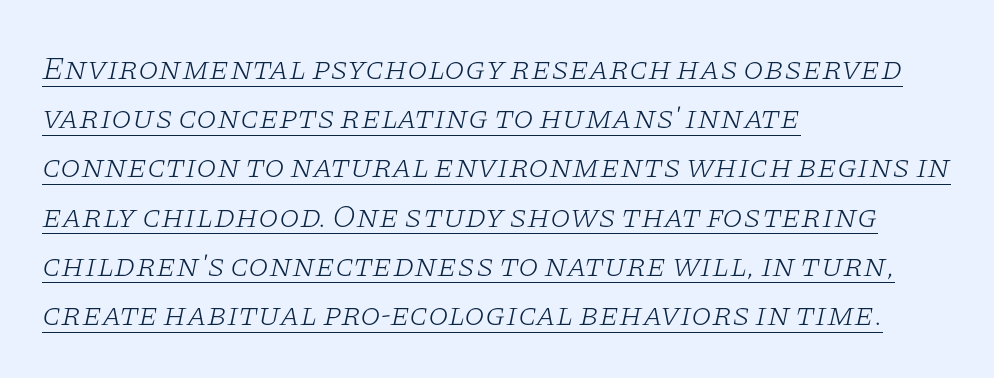
The image shows 33 px light, wide serif type, italic (leaning right); set left-aligned, normal line spacing (1.49x), normal letter spacing, underlined; low stroke contrast and a large x-height.
